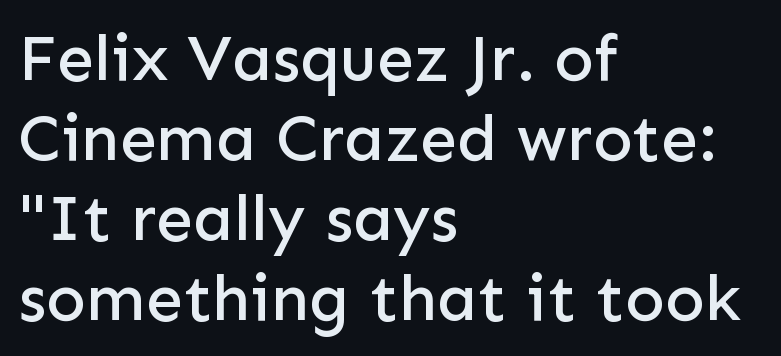
{"serif": "no", "italic": "no", "width": "normal", "stroke_contrast": "low", "x_height": "medium", "monospaced": "no", "underline": "no", "align": "left", "line_spacing_ratio": 1.21, "letter_spacing": "normal", "letter_spacing_em": 0.0, "glyph_px": 66}
